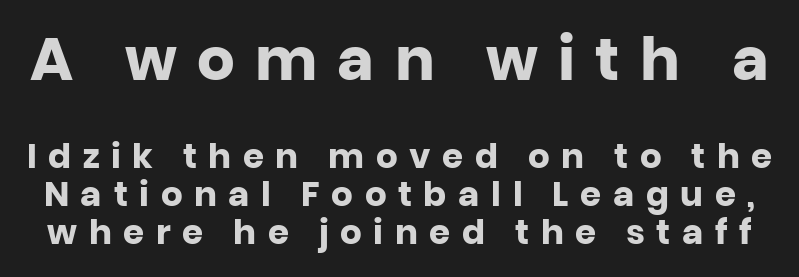
The image shows 59 px heavy sans-serif type, upright; set tight line spacing (1.12x), unusually wide letter spacing (+0.34 em), not underlined; the first (top) block is 1.74x larger; low stroke contrast and a large x-height.
